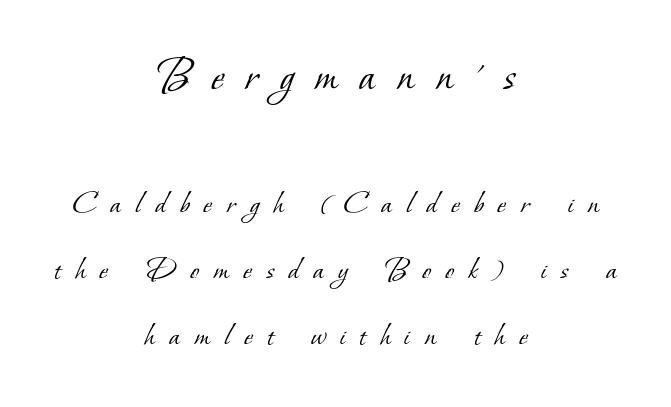
{"serif": "yes", "bold": "no", "weight": "light", "width": "normal", "stroke_contrast": "low", "x_height": "small", "monospaced": "no", "underline": "no", "align": "center", "line_spacing": "loose", "line_spacing_ratio": 2.0, "letter_spacing": "wide", "letter_spacing_em": 0.44, "larger_block": "first", "size_ratio": 1.48, "glyph_px": 49}
